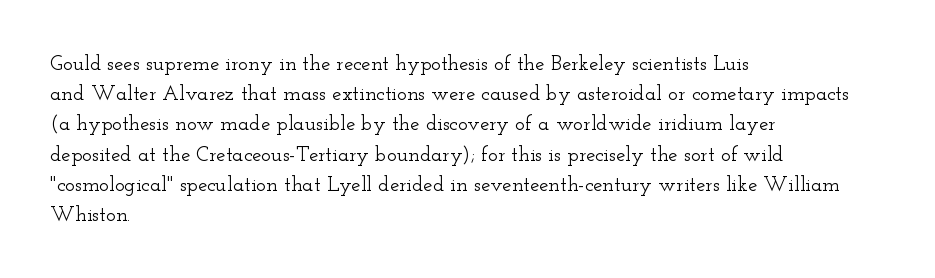
Q: Is the text italic (slanted)? A: No, it is upright.
Q: Is the text underlined? A: No.
Q: How is the paragraph aligned? A: Left-aligned.
Q: Is the spacing between letters normal or unusually wide? A: Normal.
Q: Is the spacing between lines tight, normal or loose? A: Normal.
